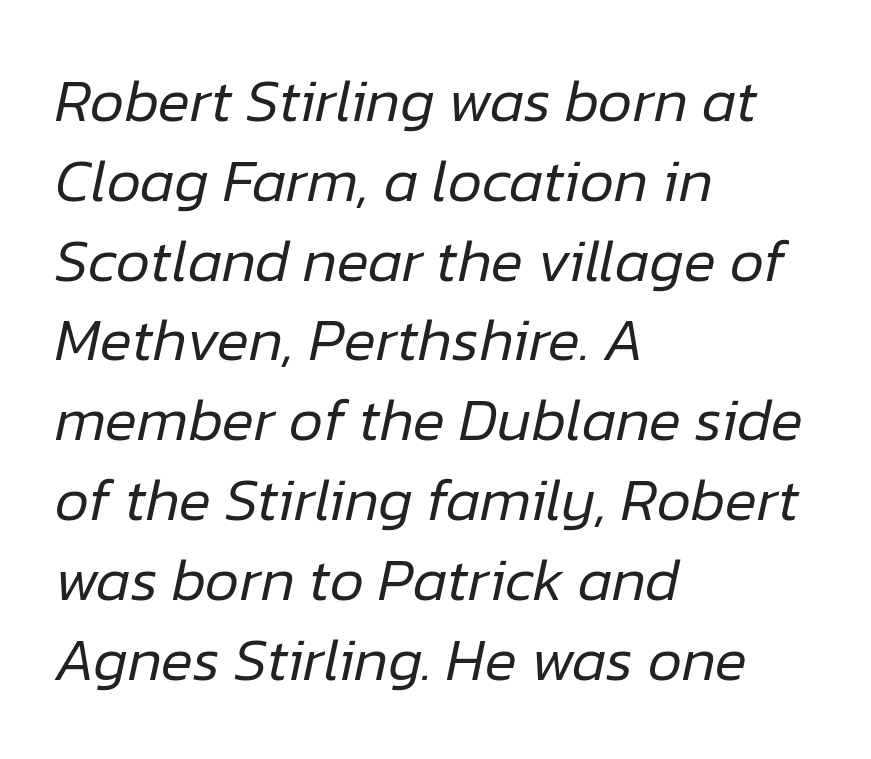
Q: Is the text bold? A: No.
Q: Is the text italic (slanted)? A: Yes, it leans right by about 12 degrees.
Q: Is the text underlined? A: No.
Q: How is the paragraph aligned? A: Left-aligned.
Q: Is the spacing between letters normal or unusually wide? A: Normal.
Q: Is the spacing between lines tight, normal or loose? A: Normal.
Q: Width (condensed, normal, or wide)? A: Normal.
Q: Stroke contrast? A: Low.
Q: x-height? A: Medium.
Q: Monospaced? A: No.
